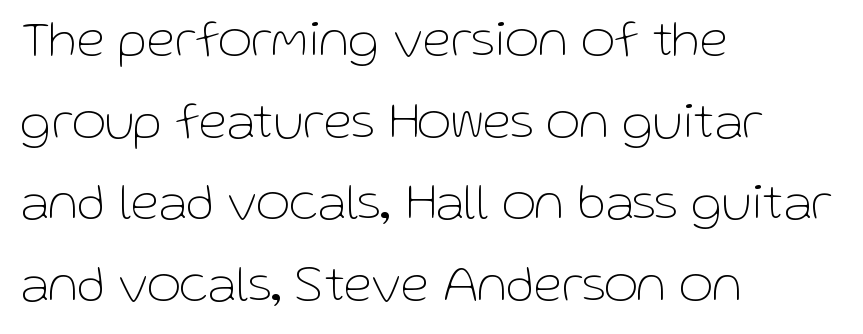
The image shows 52 px thin sans-serif type, upright; set left-aligned, normal line spacing (1.57x), normal letter spacing, not underlined; low stroke contrast and a medium x-height.
